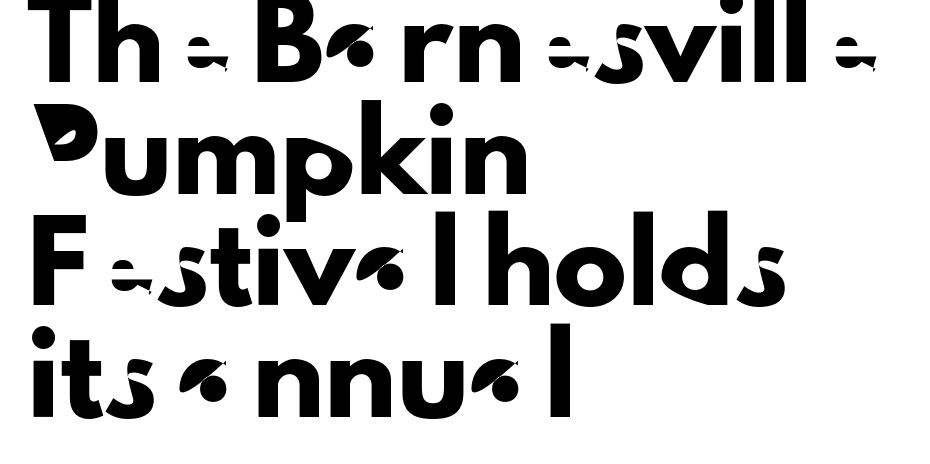
Observe the absence of serifs on each vertical stroke in this sample. Every stem runs plumb, perpendicular to the baseline. Summary of vertical rhythm: regular, with standard interline spacing. Beneath every word, the page is bare. Here the designer chose a conventional face with non-uniform glyph widths.
